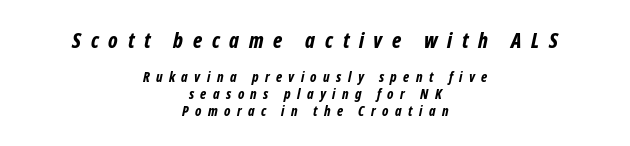
The image shows 21 px bold type, italic (leaning right); set centered, line spacing 1.2x, unusually wide letter spacing (+0.46 em), not underlined; the first (top) block is 1.5x larger.
